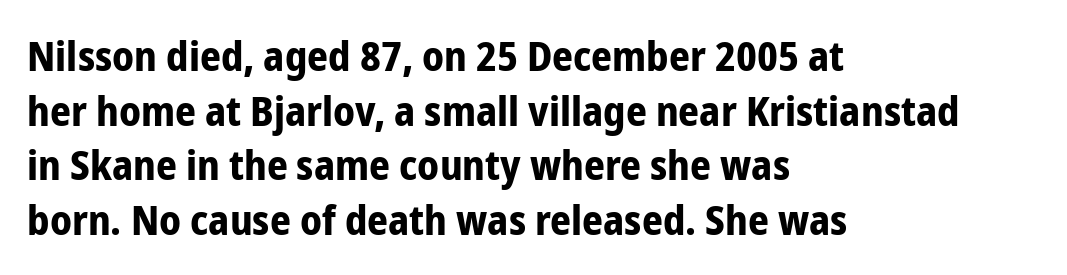
Q: Is the text bold? A: Yes.
Q: Is the text italic (slanted)? A: No, it is upright.
Q: Is the typeface a serif or a sans-serif typeface? A: Sans-serif.
Q: Is the text underlined? A: No.
Q: How is the paragraph aligned? A: Left-aligned.
Q: Is the spacing between letters normal or unusually wide? A: Normal.
Q: Is the spacing between lines tight, normal or loose? A: Normal.
Q: Width (condensed, normal, or wide)? A: Condensed.
Q: Stroke contrast? A: Low.
Q: x-height? A: Medium.
Q: Monospaced? A: No.
